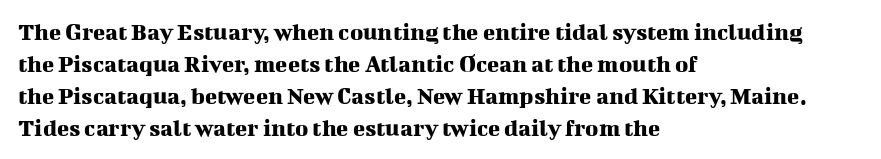
Q: Is the text italic (slanted)? A: No, it is upright.
Q: Is the text underlined? A: No.
Q: How is the paragraph aligned? A: Left-aligned.
Q: Is the spacing between letters normal or unusually wide? A: Normal.
Q: Is the spacing between lines tight, normal or loose? A: Normal.
